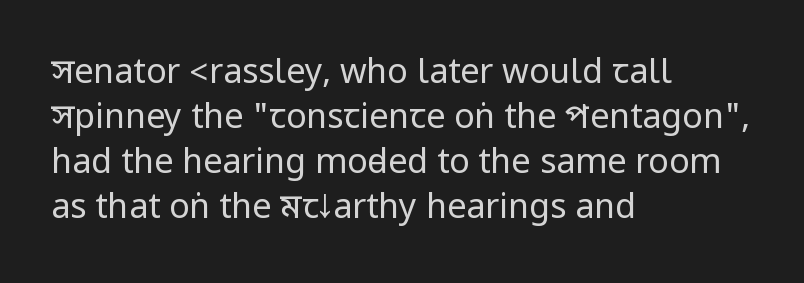
Q: Is the text bold? A: No.
Q: Is the text italic (slanted)? A: No, it is upright.
Q: Is the typeface a serif or a sans-serif typeface? A: Sans-serif.
Q: Is the text underlined? A: No.
Q: How is the paragraph aligned? A: Left-aligned.
Q: Is the spacing between letters normal or unusually wide? A: Normal.
Q: Is the spacing between lines tight, normal or loose? A: Normal.
Q: Width (condensed, normal, or wide)? A: Condensed.
Q: Stroke contrast? A: Low.
